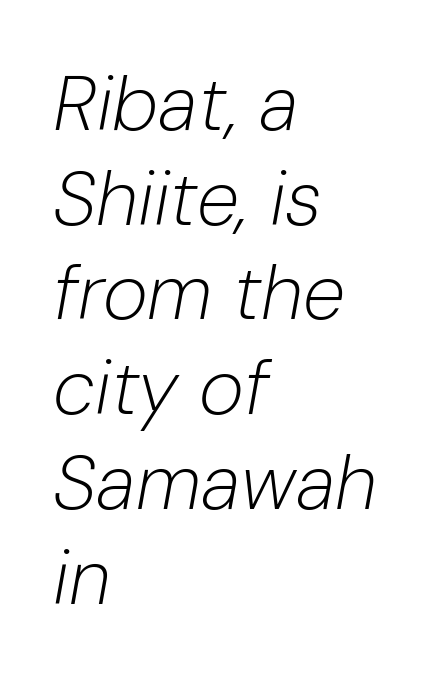
{"italic": "yes", "lean": "right", "slant_degrees": 10, "bold": "no", "weight": "light", "width": "normal", "stroke_contrast": "low", "x_height": "medium", "monospaced": "no", "underline": "no", "align": "left", "line_spacing_ratio": 1.23, "letter_spacing": "normal", "letter_spacing_em": 0.0, "glyph_px": 77}
